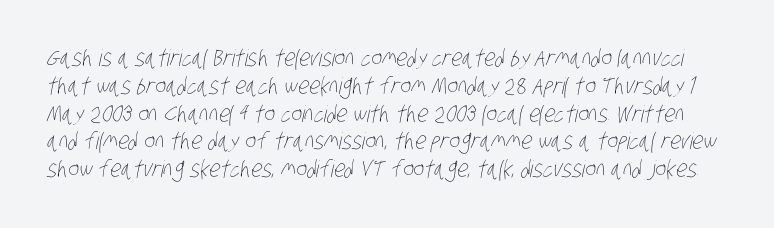
Q: Is the text bold? A: No.
Q: Is the text underlined? A: No.
Q: Is the spacing between letters normal or unusually wide? A: Normal.
